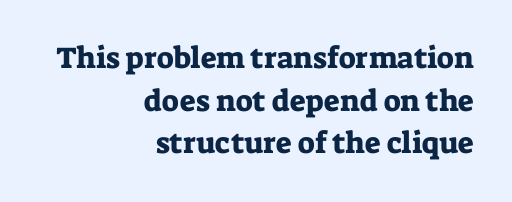
The image shows 30 px serif type, upright; set right-aligned, normal line spacing (1.42x), normal letter spacing, not underlined; low stroke contrast and a medium x-height.
